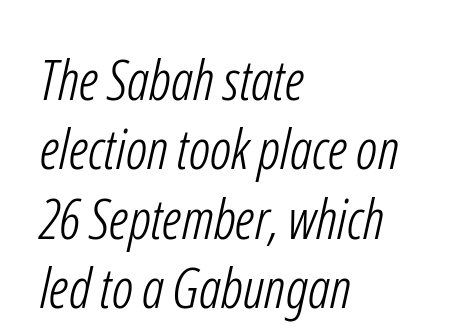
Just letters on the line, the space beneath them empty. Each stroke keeps to a modest, everyday thickness or less. Nope, no serifs anywhere on these letters. Glyph-to-glyph distance matches everyday printed text.
